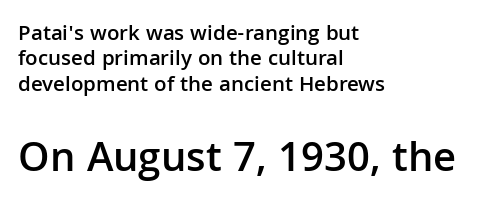
The image shows 43 px semibold sans-serif type, upright; set left-aligned, tight line spacing (1.15x), normal letter spacing, not underlined; the second (bottom) block is 1.95x larger; low stroke contrast and a medium x-height.
